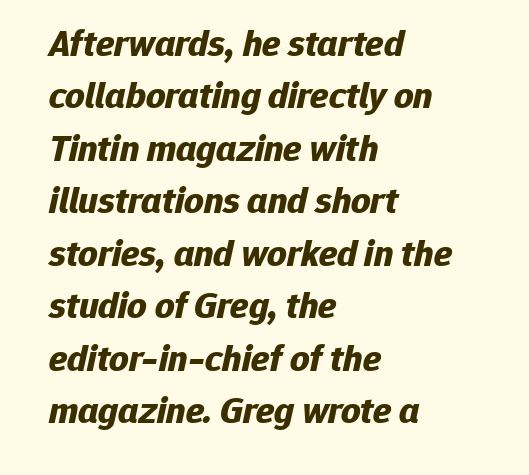
Q: Is the text bold? A: Yes.
Q: Is the text italic (slanted)? A: Yes, it leans right by about 12 degrees.
Q: Is the text underlined? A: No.
Q: How is the paragraph aligned? A: Left-aligned.
Q: Is the spacing between letters normal or unusually wide? A: Normal.
Q: Is the spacing between lines tight, normal or loose? A: Normal.
Q: Width (condensed, normal, or wide)? A: Normal.
Q: Stroke contrast? A: Low.
Q: x-height? A: Medium.
Q: Monospaced? A: No.
